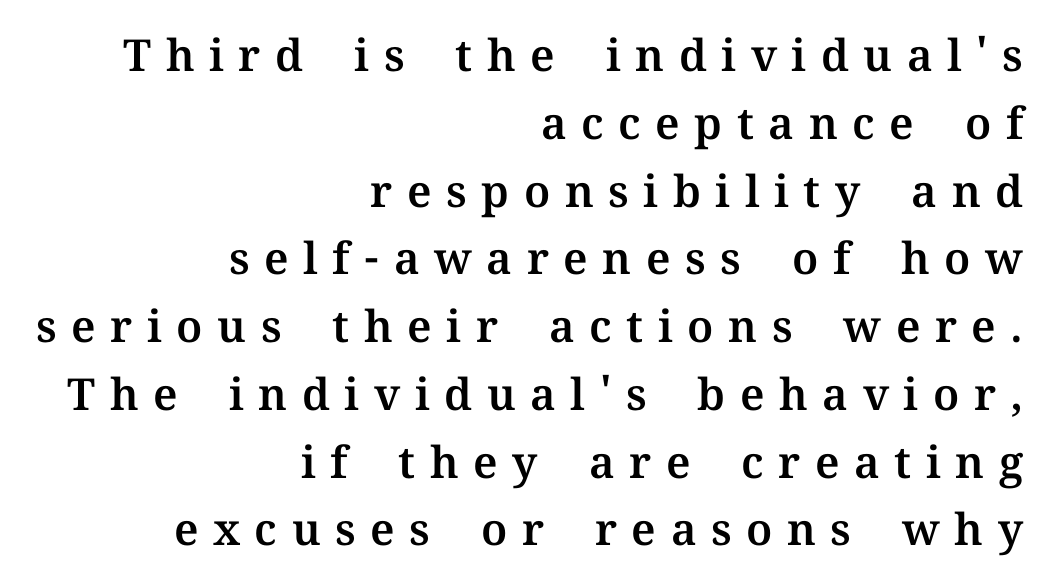
{"serif": "yes", "italic": "no", "width": "normal", "stroke_contrast": "medium", "x_height": "medium", "monospaced": "no", "underline": "no", "align": "right", "line_spacing": "normal", "line_spacing_ratio": 1.54, "letter_spacing": "wide", "letter_spacing_em": 0.33, "glyph_px": 44}
